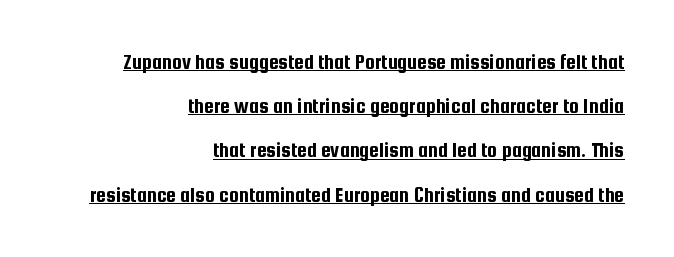
The image shows 22 px text type, upright; set right-aligned, loose line spacing (2.01x), normal letter spacing, underlined.
